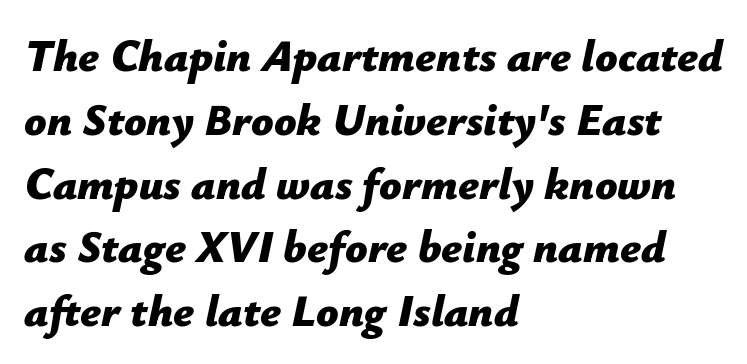
The image shows 44 px bold type, italic (leaning right); set left-aligned, normal line spacing (1.45x), normal letter spacing, not underlined; low stroke contrast and a medium x-height.
